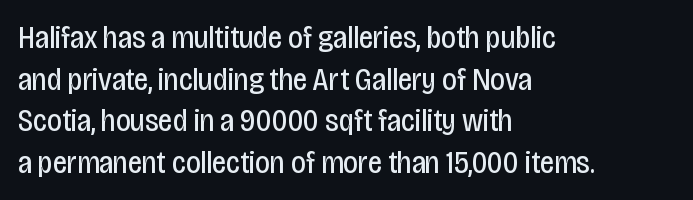
The image shows 32 px regular-weight, condensed sans-serif type, upright; set left-aligned, normal line spacing (1.3x), normal letter spacing, not underlined; low stroke contrast and a large x-height.
